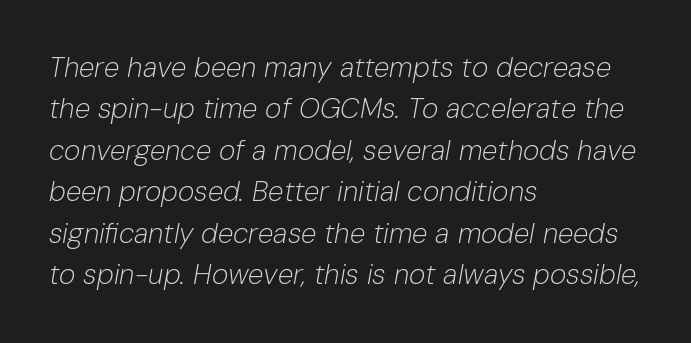
The image shows 28 px light type, italic (leaning right); set left-aligned, normal line spacing (1.48x), normal letter spacing, not underlined; low stroke contrast and a medium x-height.
